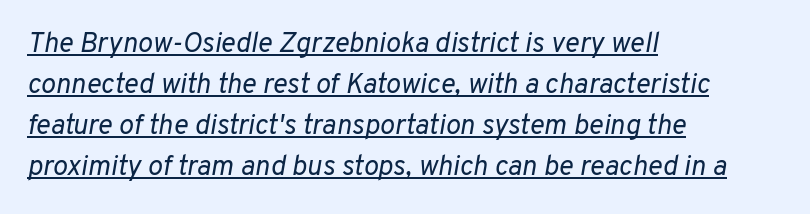
Nothing heavy about these letters — not bold at all. Observe the ordinary spacing: letters are neighbours, not strangers. This is oblique type, the kind used for emphasis or titles. A typesetter would call this proportional, since set widths differ per character. These lines sit exactly where default settings would place them.
